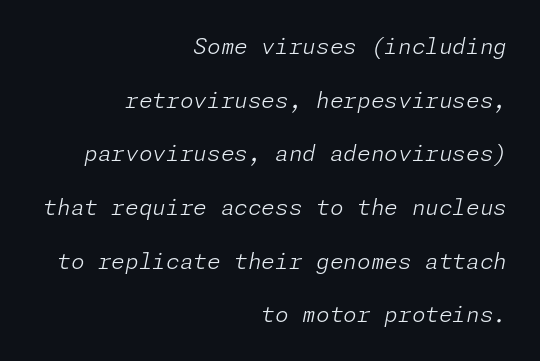
Q: Is the text bold? A: No.
Q: Is the text italic (slanted)? A: Yes, it leans right by about 11 degrees.
Q: Is the text underlined? A: No.
Q: How is the paragraph aligned? A: Right-aligned.
Q: Is the spacing between letters normal or unusually wide? A: Normal.
Q: Is the spacing between lines tight, normal or loose? A: Loose.
